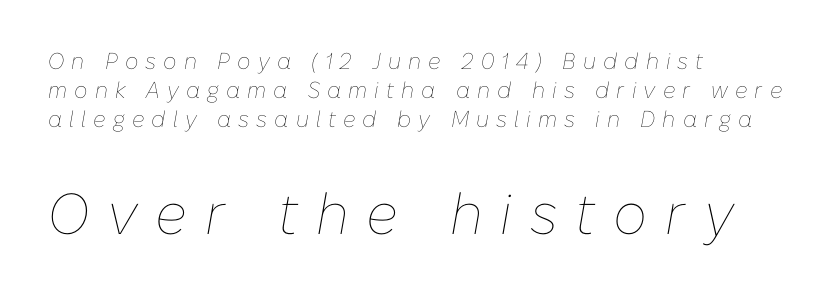
The image shows 58 px thin type, italic (leaning right); set left-aligned, normal line spacing (1.26x), unusually wide letter spacing (+0.31 em), not underlined; the second (bottom) block is 2.52x larger; low stroke contrast and a medium x-height.
